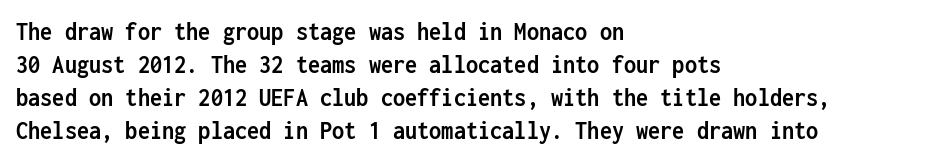
{"italic": "no", "bold": "yes", "underline": "no", "align": "left", "line_spacing_ratio": 1.22, "letter_spacing": "normal", "letter_spacing_em": 0.0, "glyph_px": 27}
